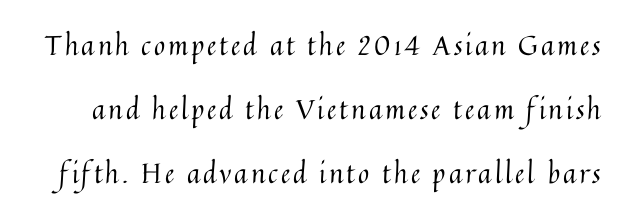
{"bold": "no", "underline": "no", "line_spacing": "loose", "line_spacing_ratio": 2.37, "glyph_px": 27}
